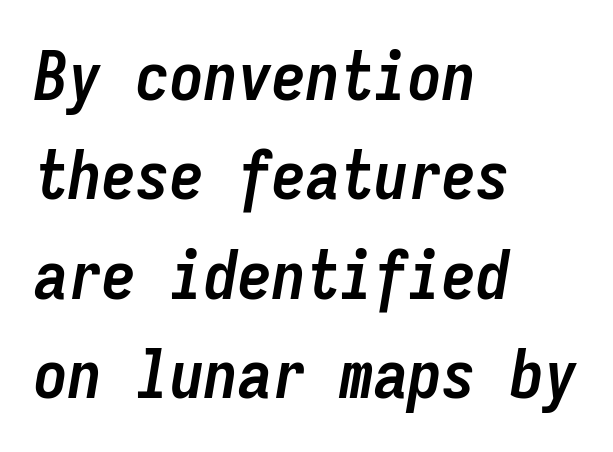
Q: Is the text bold? A: Yes.
Q: Is the text italic (slanted)? A: Yes, it leans right by about 9 degrees.
Q: Is the text underlined? A: No.
Q: How is the paragraph aligned? A: Left-aligned.
Q: Is the spacing between letters normal or unusually wide? A: Normal.
Q: Is the spacing between lines tight, normal or loose? A: Normal.
Q: Width (condensed, normal, or wide)? A: Condensed.
Q: Stroke contrast? A: Low.
Q: x-height? A: Medium.
Q: Monospaced? A: Yes.
